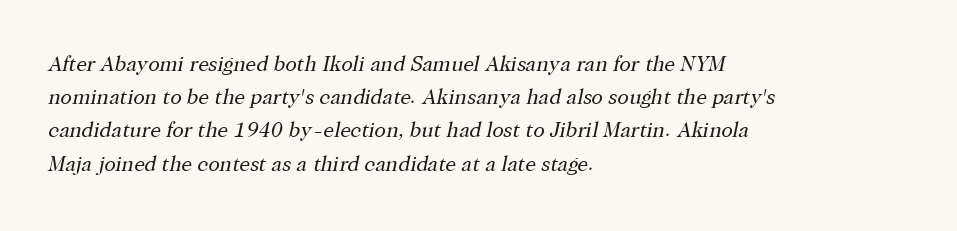
The image shows 21 px text type, italic (leaning right); set left-aligned, normal line spacing (1.58x), normal letter spacing, not underlined.
